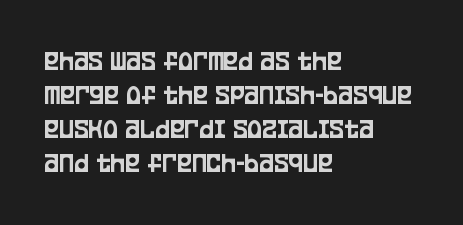
The image shows 28 px condensed sans-serif type, upright; set left-aligned, line spacing 1.22x, normal letter spacing, not underlined; low stroke contrast and a large x-height.
